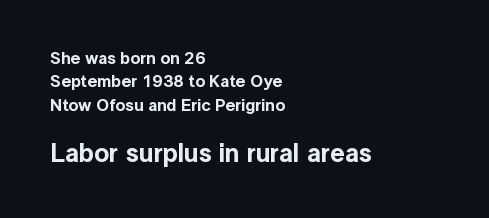
The image shows 26 px text type, upright; set left-aligned, normal line spacing (1.37x), normal letter spacing, not underlined; the second (bottom) block is 1.53x larger.
